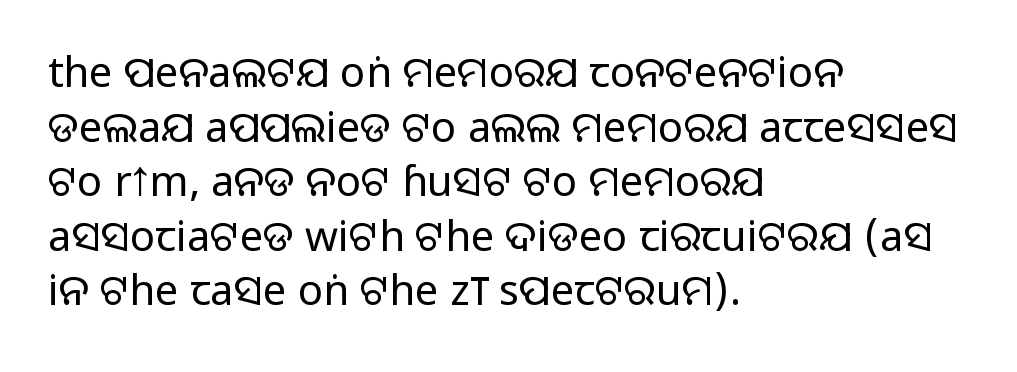
Descenders hang freely into open space. The rendering uses natural spacing where letterforms have individual widths. The lines are quadded left. This rendering employs a face without finishing strokes, i.e., a sans-serif. The lettering holds an erect, upright posture throughout.
